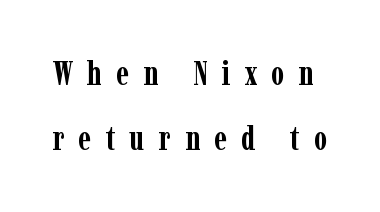
{"serif": "yes", "italic": "no", "bold": "yes", "weight": "semibold", "width": "condensed", "stroke_contrast": "low", "x_height": "medium", "monospaced": "no", "underline": "no", "line_spacing": "loose", "line_spacing_ratio": 1.92, "letter_spacing": "wide", "letter_spacing_em": 0.42, "glyph_px": 34}
